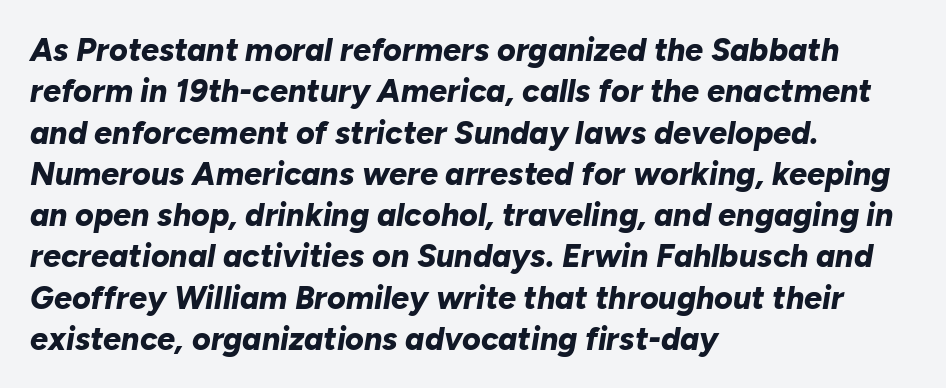
{"italic": "yes", "lean": "right", "slant_degrees": 10, "bold": "yes", "weight": "bold", "width": "normal", "stroke_contrast": "low", "x_height": "medium", "monospaced": "no", "underline": "no", "align": "left", "line_spacing": "normal", "line_spacing_ratio": 1.29, "letter_spacing": "normal", "letter_spacing_em": 0.0, "glyph_px": 32}
